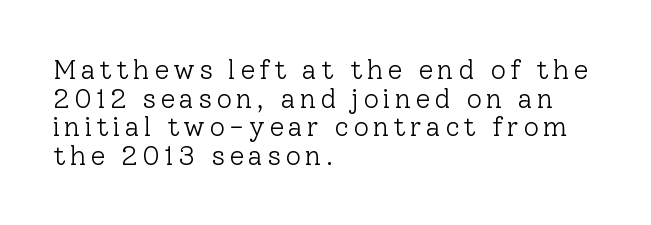
Rendered with straight, roman letterforms. Nobody drew a line under any word here. The font sits on the lighter half of the weight spectrum, regular included. Alignment: flush left.
